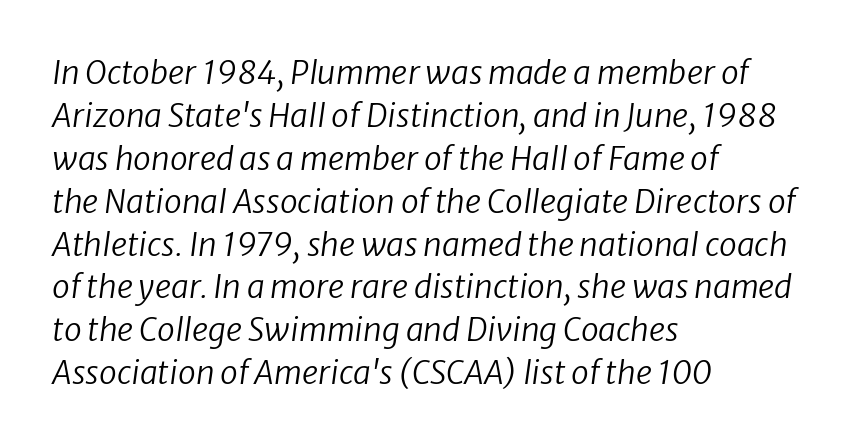
The gaps between neighbouring characters are ordinary and unremarkable. Each stroke keeps to a modest, everyday thickness or less. Caption: multi-line text, flush left, ragged right. Rows of type keep a routine distance in the vertical direction. This is oblique type, the kind used for emphasis or titles. Only glyphs here, with clear space below each row.
